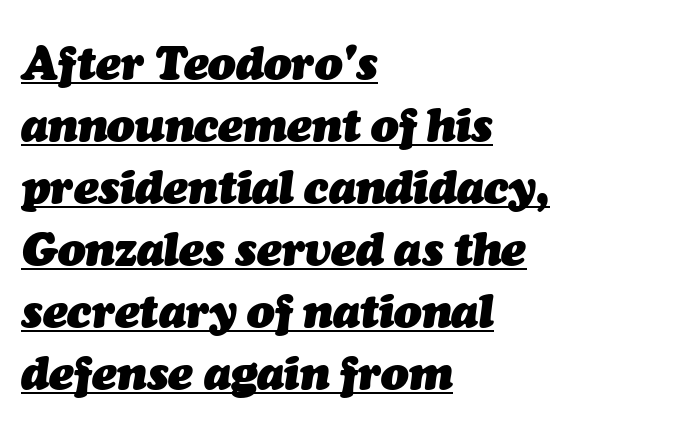
{"italic": "yes", "lean": "right", "slant_degrees": 7, "bold": "yes", "weight": "heavy", "width": "normal", "stroke_contrast": "medium", "x_height": "medium", "monospaced": "no", "underline": "yes", "align": "left", "line_spacing": "normal", "line_spacing_ratio": 1.35, "letter_spacing": "normal", "letter_spacing_em": 0.0, "glyph_px": 46}
